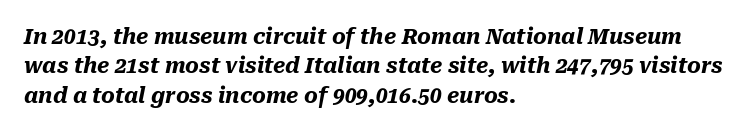
Vertical spacing — default. The words here are not underlined. The letterforms sit shoulder to shoulder at normal distance. These words are printed bold, with thick strokes throughout. Designer's note — italics engaged. A classic flush-left, rag-right setting is used for this passage.
